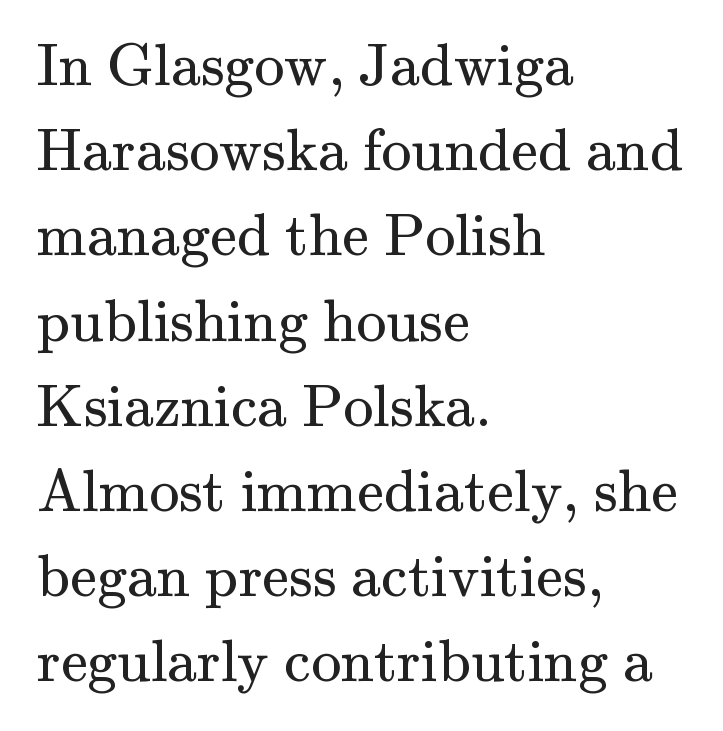
Q: Is the text bold? A: No.
Q: Is the text italic (slanted)? A: No, it is upright.
Q: Is the typeface a serif or a sans-serif typeface? A: Serif.
Q: Is the text underlined? A: No.
Q: How is the paragraph aligned? A: Left-aligned.
Q: Is the spacing between letters normal or unusually wide? A: Normal.
Q: Is the spacing between lines tight, normal or loose? A: Normal.
Q: Width (condensed, normal, or wide)? A: Normal.
Q: Stroke contrast? A: Medium.
Q: x-height? A: Small.
Q: Monospaced? A: No.
